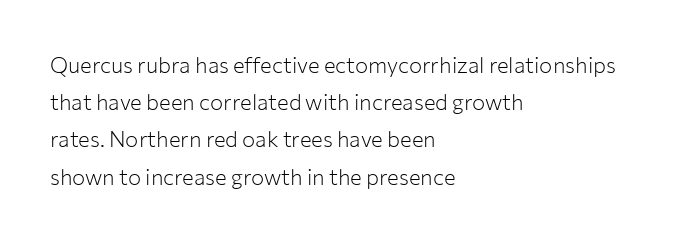
Rows of type keep a routine distance in the vertical direction. Do the letters lean? They stand straight. Nothing unusual about the tracking: characters are spaced as the font intends. The passage shown is not underscored anywhere. Horizontal alignment here is leftward, the default for most running prose.
